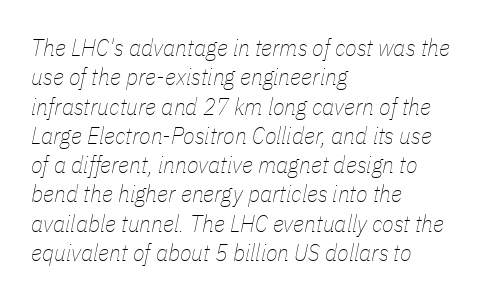
{"italic": "yes", "lean": "right", "slant_degrees": 11, "bold": "no", "underline": "no", "align": "left", "line_spacing_ratio": 1.22, "letter_spacing": "normal", "letter_spacing_em": 0.0, "glyph_px": 24}
